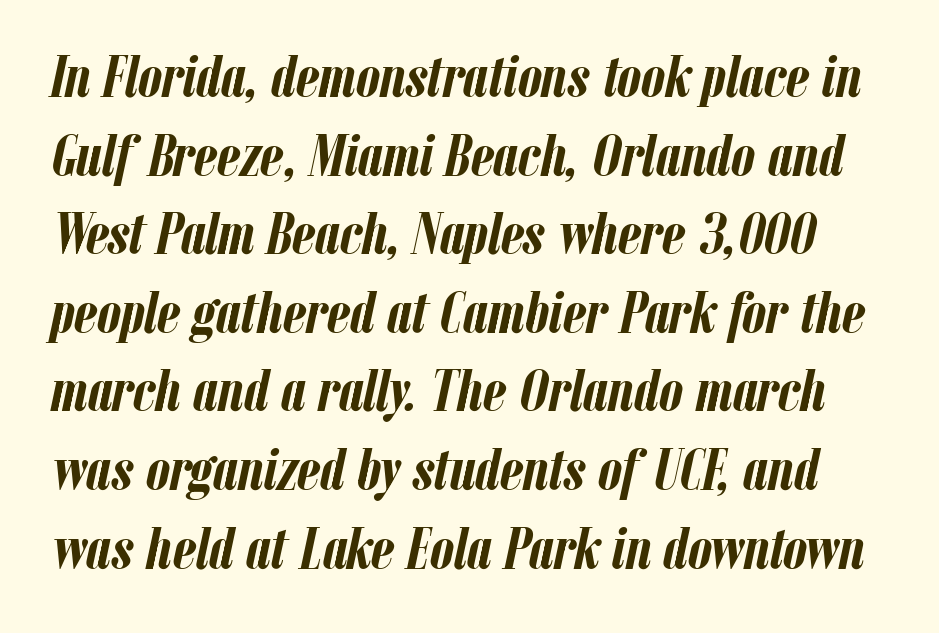
Q: Is the text bold? A: Yes.
Q: Is the text italic (slanted)? A: Yes, it leans right by about 12 degrees.
Q: Is the text underlined? A: No.
Q: Is the spacing between letters normal or unusually wide? A: Normal.
Q: Is the spacing between lines tight, normal or loose? A: Normal.
Q: Width (condensed, normal, or wide)? A: Condensed.
Q: Stroke contrast? A: Low.
Q: x-height? A: Medium.
Q: Monospaced? A: No.
